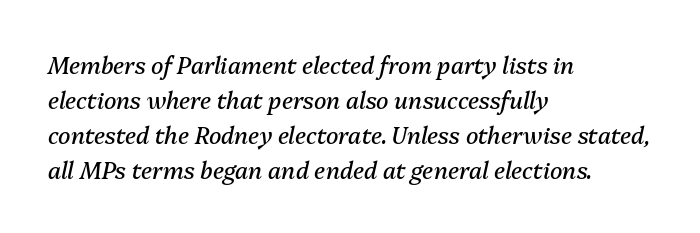
{"italic": "yes", "lean": "right", "slant_degrees": 13, "bold": "no", "underline": "no", "align": "left", "line_spacing": "normal", "line_spacing_ratio": 1.52, "letter_spacing": "normal", "letter_spacing_em": 0.0, "glyph_px": 23}
